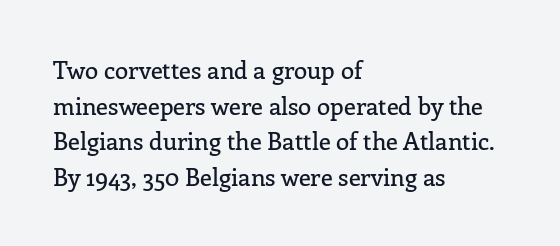
The image shows 24 px text type, upright; set left-aligned, normal line spacing (1.48x), normal letter spacing, not underlined.
